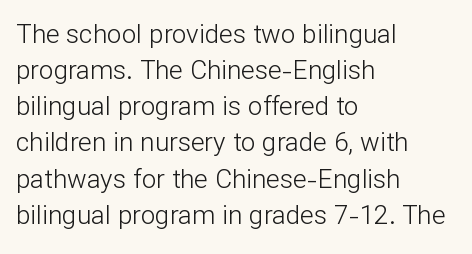
{"italic": "no", "bold": "no", "underline": "no", "align": "left", "line_spacing": "normal", "line_spacing_ratio": 1.39, "letter_spacing": "normal", "letter_spacing_em": 0.0, "glyph_px": 26}
